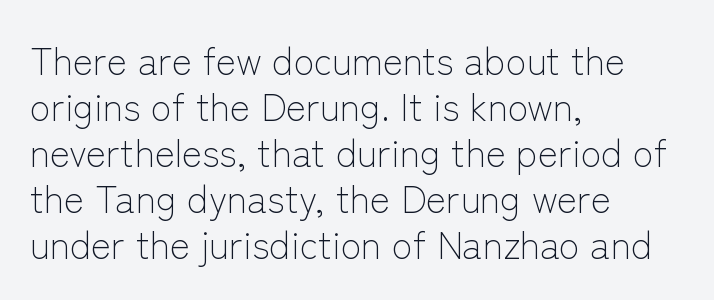
The image shows 38 px light sans-serif type, upright; set left-aligned, line spacing 1.21x, normal letter spacing, not underlined; low stroke contrast and a medium x-height.
